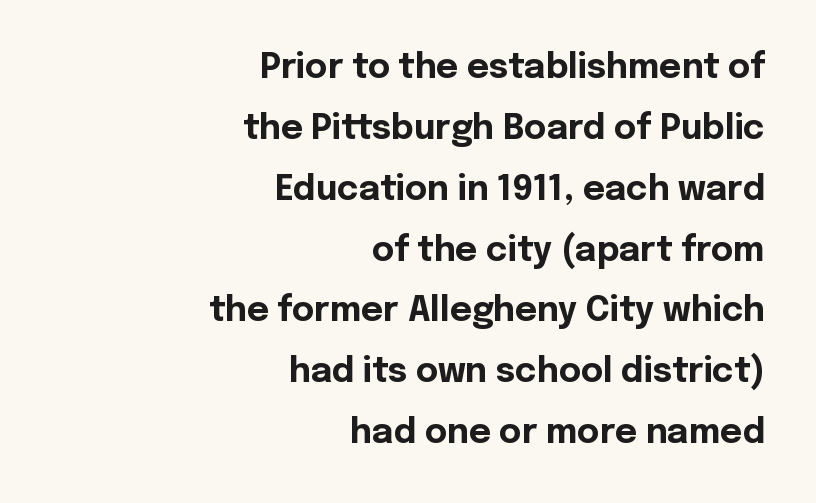
The image shows 34 px bold sans-serif type, upright; set right-aligned, line spacing 1.79x, normal letter spacing, not underlined; a medium x-height.
